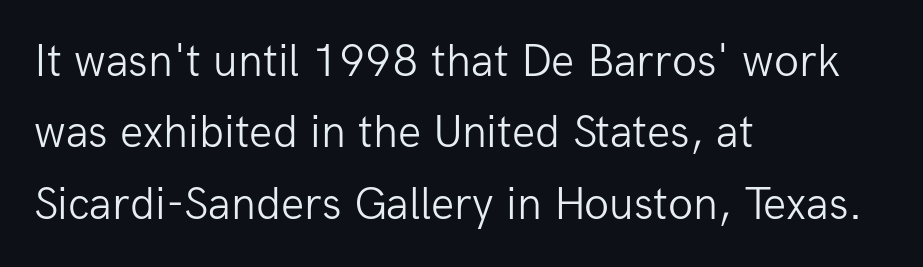
The image shows 46 px light sans-serif type, upright; set left-aligned, normal line spacing (1.55x), normal letter spacing, not underlined; low stroke contrast and a medium x-height.
